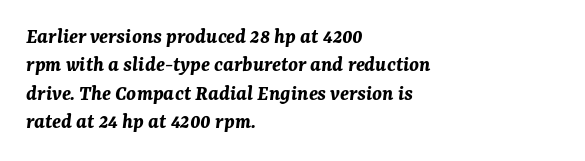
Is the type bold? Yes — the strokes are clearly thick and heavy. This sample is left-justified, so line endings fall wherever the words run out. The letters sit at their default tracking, neither squeezed nor spread. Regarding leading, the lines here are spaced in the standard way.
